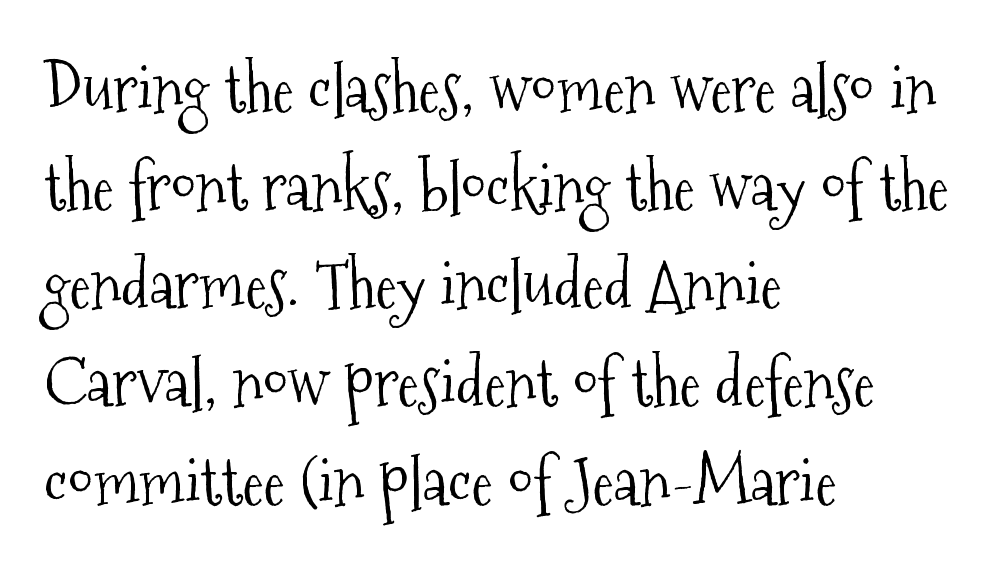
Q: Is the text bold? A: No.
Q: Is the text italic (slanted)? A: No, it is upright.
Q: Is the typeface a serif or a sans-serif typeface? A: Serif.
Q: Is the text underlined? A: No.
Q: How is the paragraph aligned? A: Left-aligned.
Q: Is the spacing between letters normal or unusually wide? A: Normal.
Q: Is the spacing between lines tight, normal or loose? A: Normal.
Q: Width (condensed, normal, or wide)? A: Condensed.
Q: Stroke contrast? A: Medium.
Q: x-height? A: Medium.
Q: Monospaced? A: No.
